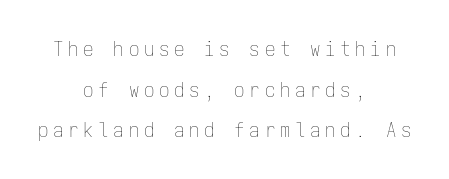
Q: Is the text bold? A: No.
Q: Is the text italic (slanted)? A: No, it is upright.
Q: Is the text underlined? A: No.
Q: How is the paragraph aligned? A: Centered.
Q: Is the spacing between letters normal or unusually wide? A: Unusually wide.
Q: Is the spacing between lines tight, normal or loose? A: Loose.
